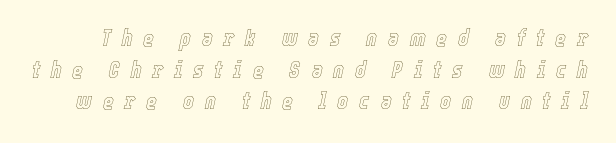
A clean baseline with only descenders dipping below it. A typesetter would mark this as italic. Rows of type keep a routine distance in the vertical direction. Short note: letters widely spaced.
